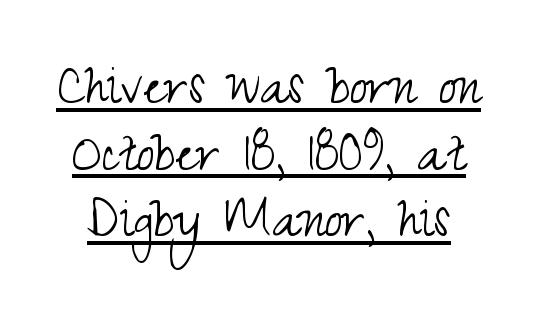
The image shows 64 px light, condensed sans-serif type, upright; set tight line spacing (1.04x), normal letter spacing, underlined; medium stroke contrast and a small x-height.
